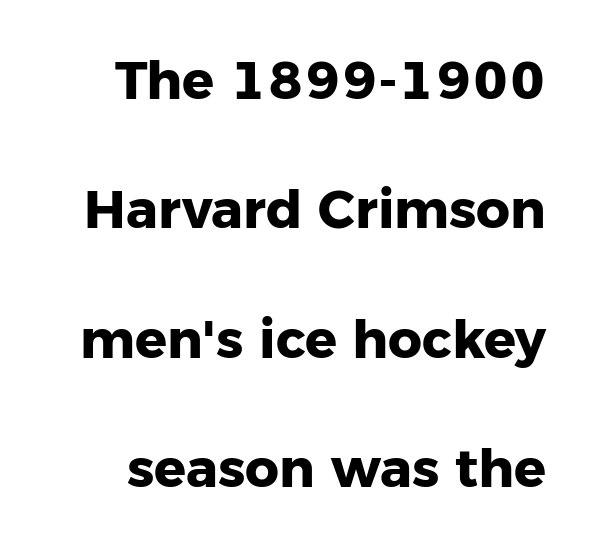
{"serif": "no", "italic": "no", "bold": "yes", "weight": "heavy", "width": "normal", "stroke_contrast": "low", "x_height": "medium", "monospaced": "no", "underline": "no", "line_spacing": "loose", "line_spacing_ratio": 2.44, "letter_spacing": "normal", "letter_spacing_em": 0.0, "glyph_px": 53}
